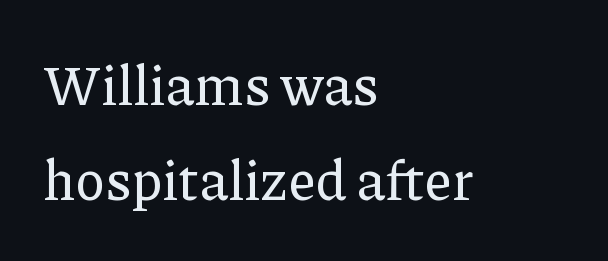
{"serif": "yes", "italic": "no", "width": "normal", "stroke_contrast": "low", "x_height": "medium", "monospaced": "no", "underline": "no", "align": "left", "line_spacing_ratio": 1.72, "letter_spacing": "normal", "letter_spacing_em": 0.0, "glyph_px": 55}
